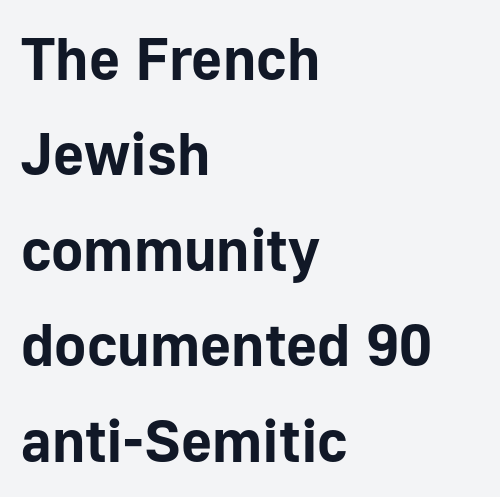
The image shows 60 px bold sans-serif type, upright; set left-aligned, normal line spacing (1.59x), normal letter spacing, not underlined; low stroke contrast and a medium x-height.
